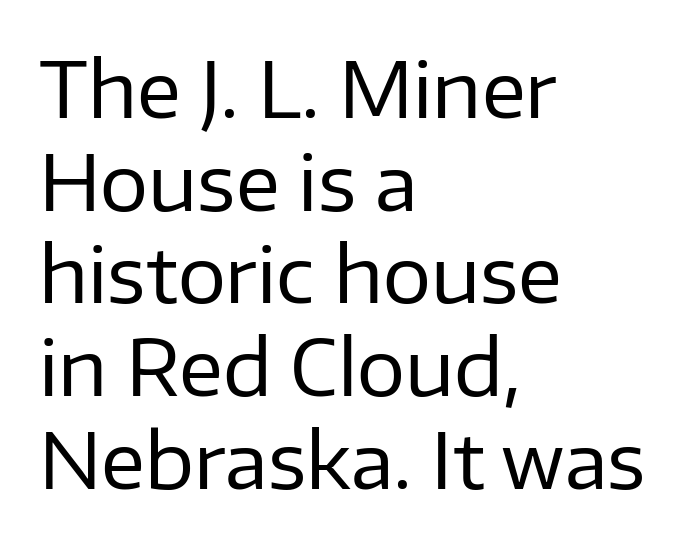
{"serif": "no", "italic": "no", "bold": "no", "weight": "regular", "width": "normal", "stroke_contrast": "low", "x_height": "medium", "monospaced": "no", "underline": "no", "align": "left", "line_spacing_ratio": 1.22, "letter_spacing": "normal", "letter_spacing_em": 0.0, "glyph_px": 76}
